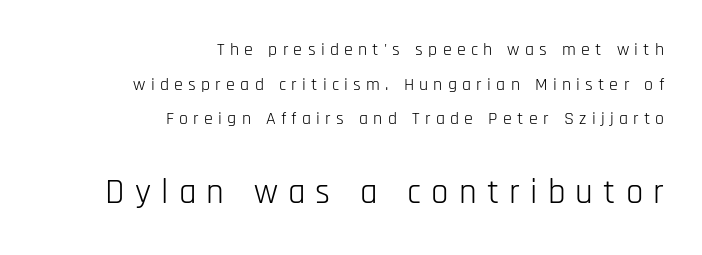
{"serif": "no", "italic": "no", "bold": "no", "weight": "light", "width": "condensed", "stroke_contrast": "low", "x_height": "large", "monospaced": "no", "underline": "no", "align": "right", "line_spacing": "loose", "line_spacing_ratio": 1.93, "letter_spacing": "wide", "letter_spacing_em": 0.29, "larger_block": "second", "size_ratio": 1.94, "glyph_px": 35}
